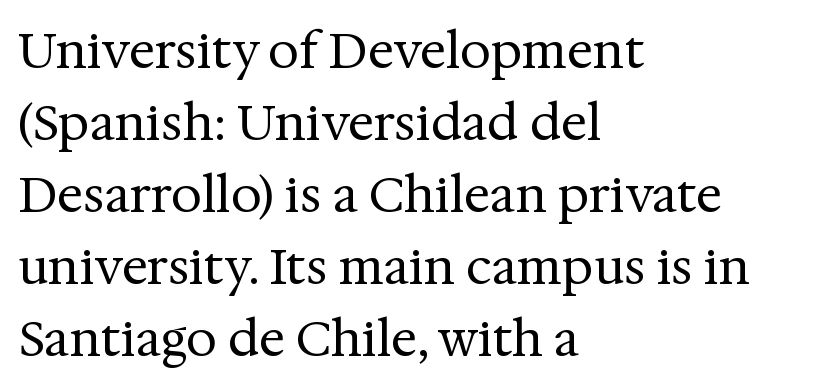
Regarding leading, the lines here are spaced in the standard way. To sum up the face: it has serifs. Students, note that the glyphs here touch the page at normal intervals. The paragraph has a hard left edge and a soft right edge. When letters stand straight like this, we call the style roman or upright.
